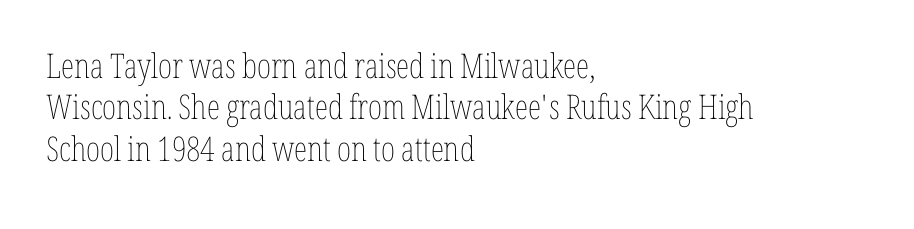
The image shows 34 px thin, condensed type, upright; set left-aligned, line spacing 1.22x, normal letter spacing, not underlined; low stroke contrast and a medium x-height.
